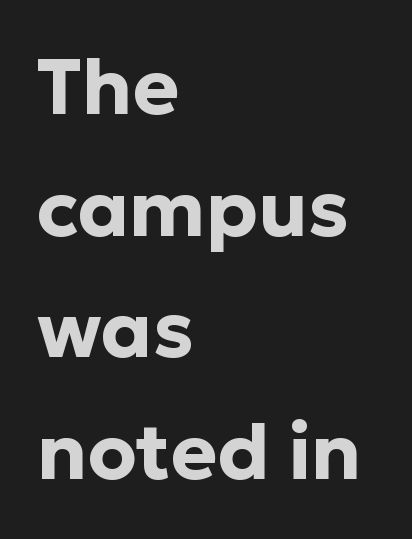
These lines sit exactly where default settings would place them. Check where the strokes stop: nothing finishes them off — pure sans. The words here are not underlined. Every stem runs plumb, perpendicular to the baseline. Looks like regular typesetting: each glyph gets only the width it needs. Teacher's note: observe the even left margin — that is flush-left alignment.
